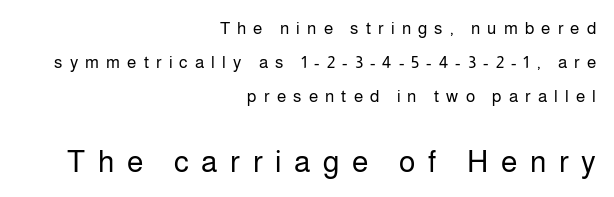
{"serif": "no", "italic": "no", "bold": "no", "weight": "regular", "width": "normal", "stroke_contrast": "low", "x_height": "medium", "monospaced": "no", "underline": "no", "align": "right", "line_spacing": "loose", "line_spacing_ratio": 2.0, "letter_spacing": "wide", "letter_spacing_em": 0.42, "larger_block": "second", "size_ratio": 1.76, "glyph_px": 30}
